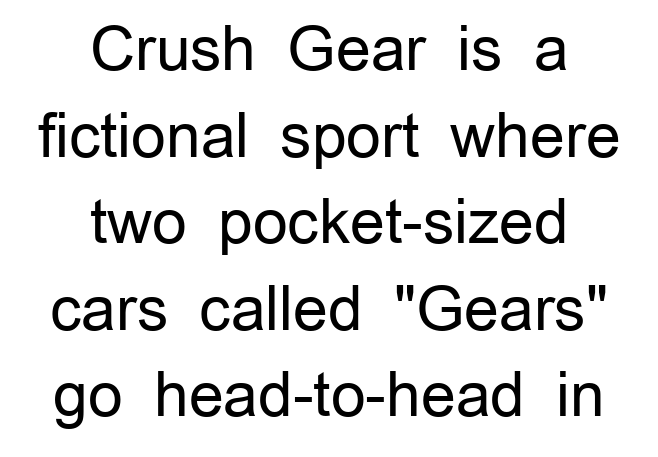
{"serif": "no", "italic": "no", "bold": "no", "weight": "regular", "width": "normal", "stroke_contrast": "low", "x_height": "medium", "monospaced": "no", "underline": "no", "align": "center", "line_spacing": "normal", "line_spacing_ratio": 1.42, "letter_spacing": "normal", "letter_spacing_em": 0.0, "glyph_px": 61}
